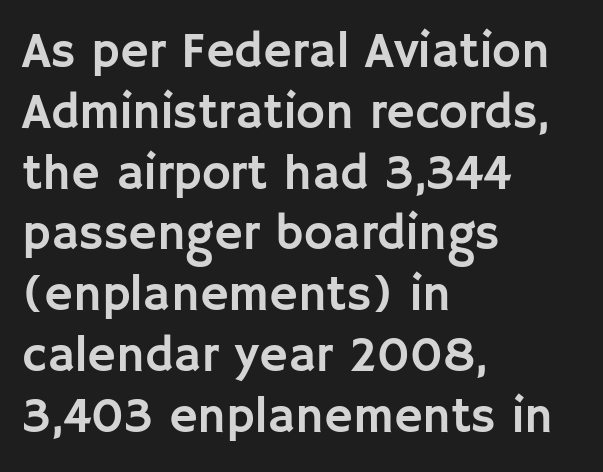
{"serif": "no", "italic": "no", "width": "normal", "stroke_contrast": "low", "x_height": "large", "monospaced": "no", "underline": "no", "align": "left", "line_spacing_ratio": 1.24, "letter_spacing": "normal", "letter_spacing_em": 0.0, "glyph_px": 49}
